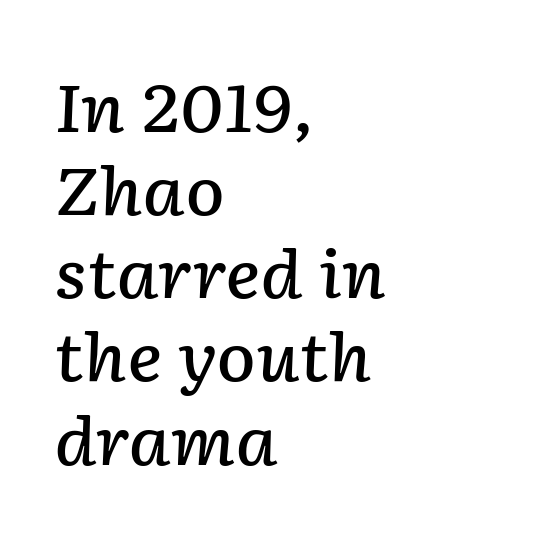
{"italic": "yes", "lean": "right", "slant_degrees": 2, "bold": "semi", "weight": "semibold", "width": "normal", "stroke_contrast": "low", "x_height": "medium", "monospaced": "no", "underline": "no", "align": "left", "line_spacing": "normal", "line_spacing_ratio": 1.26, "letter_spacing": "normal", "letter_spacing_em": 0.0, "glyph_px": 66}
